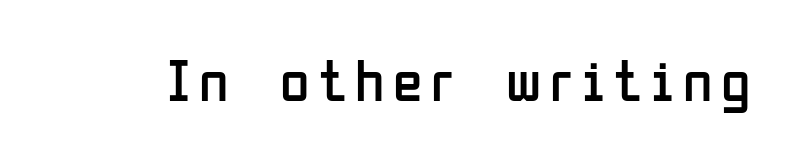
Q: Is the text bold? A: No.
Q: Is the text italic (slanted)? A: No, it is upright.
Q: Is the typeface a serif or a sans-serif typeface? A: Sans-serif.
Q: Is the text underlined? A: No.
Q: Width (condensed, normal, or wide)? A: Condensed.
Q: Stroke contrast? A: Low.
Q: x-height? A: Medium.
Q: Monospaced? A: No.
